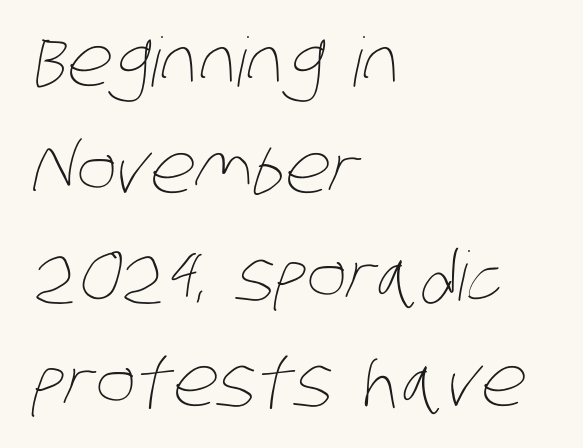
Q: Is the text bold? A: No.
Q: Is the text underlined? A: No.
Q: How is the paragraph aligned? A: Left-aligned.
Q: Is the spacing between letters normal or unusually wide? A: Normal.
Q: Is the spacing between lines tight, normal or loose? A: Normal.
Q: Width (condensed, normal, or wide)? A: Condensed.
Q: Stroke contrast? A: Low.
Q: x-height? A: Large.
Q: Monospaced? A: No.
